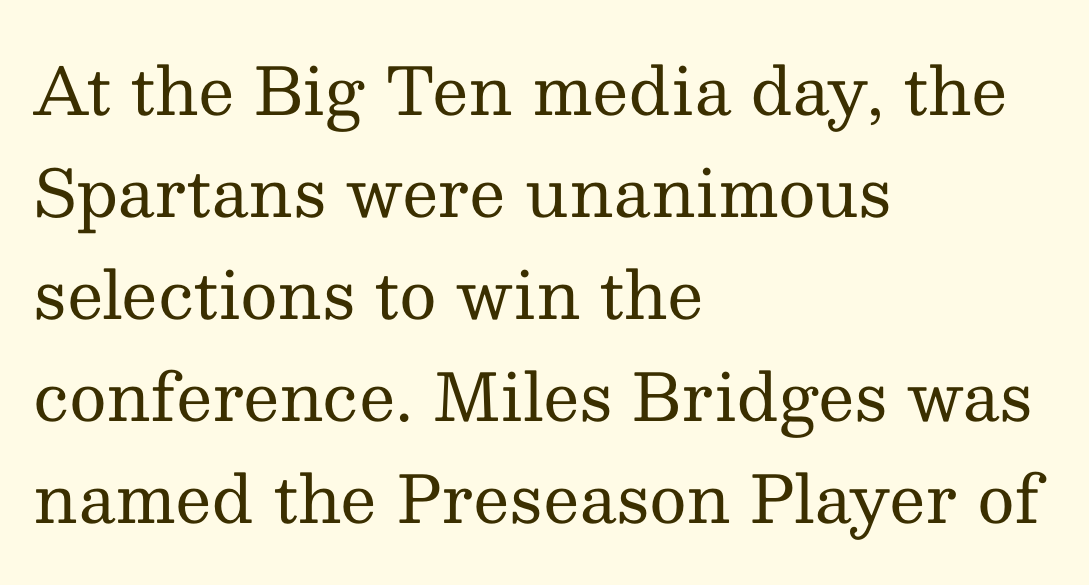
The image shows 65 px regular-weight serif type, upright; set left-aligned, normal line spacing (1.57x), normal letter spacing, not underlined; medium stroke contrast and a medium x-height.
